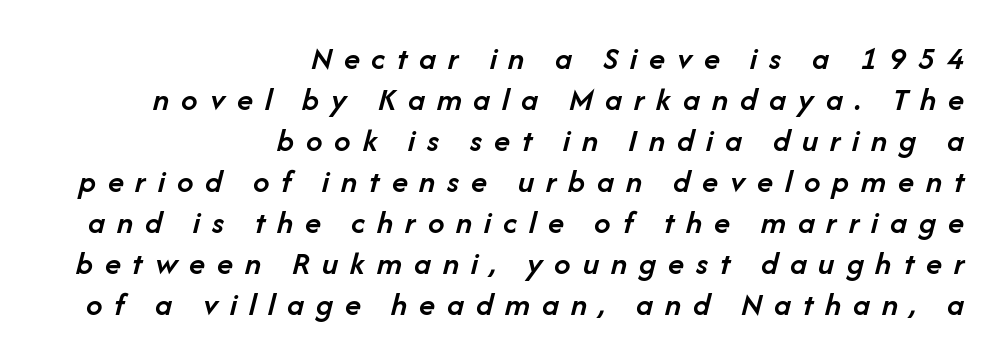
A semibold gives these letters moderate extra thickness, short of bold. Is the type slanted? Yes — the strokes lean at a clear angle. The gap between lines stays unmarked. Does extra space separate the letters? Yes, quite a lot of it. Think of a printed novel: that variable character pitch is what you see here. Every row of glyphs terminates at an identical x-position on the right.
